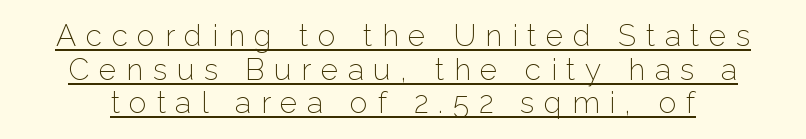
The image shows 30 px light sans-serif type, upright; set tight line spacing (1.12x), unusually wide letter spacing (+0.32 em), underlined; low stroke contrast and a medium x-height.
